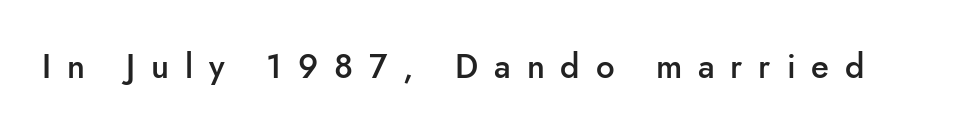
The image shows 33 px semibold sans-serif type, upright; set unusually wide letter spacing (+0.48 em), not underlined; low stroke contrast and a small x-height.
